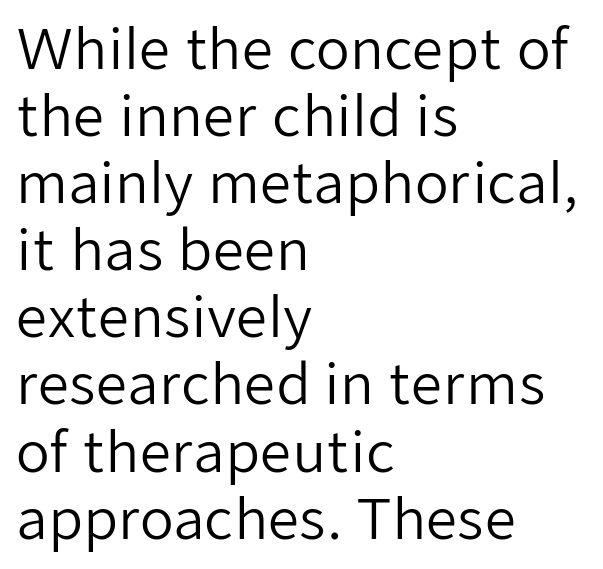
The image shows 55 px regular-weight sans-serif type, upright; set left-aligned, line spacing 1.22x, normal letter spacing, not underlined; low stroke contrast and a medium x-height.
